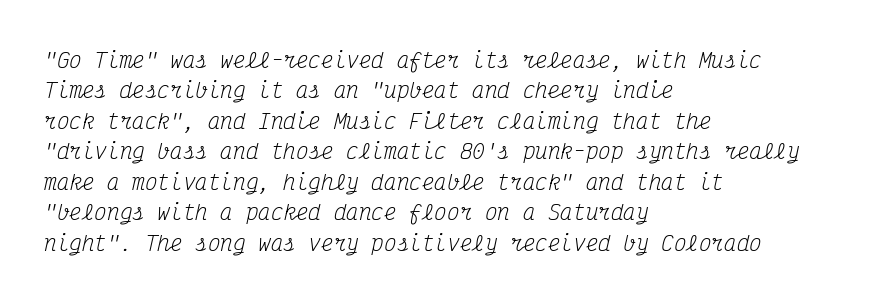
The image shows 21 px text type, italic (leaning right); set left-aligned, normal line spacing (1.45x), normal letter spacing, not underlined.
